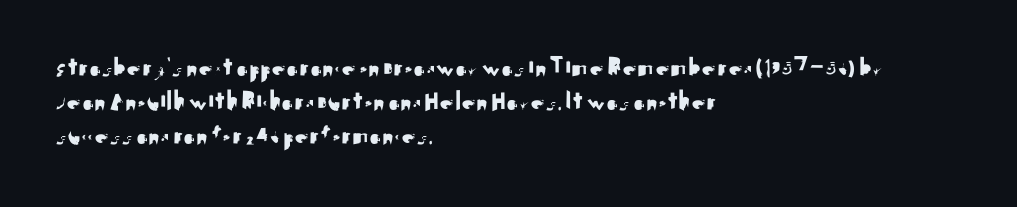
Q: Is the text italic (slanted)? A: No, it is upright.
Q: Is the typeface a serif or a sans-serif typeface? A: Sans-serif.
Q: Is the text underlined? A: No.
Q: How is the paragraph aligned? A: Left-aligned.
Q: Is the spacing between letters normal or unusually wide? A: Normal.
Q: Width (condensed, normal, or wide)? A: Normal.
Q: Stroke contrast? A: Medium.
Q: x-height? A: Small.
Q: Monospaced? A: No.
